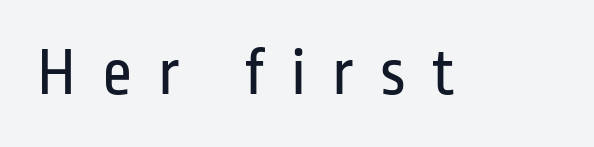
{"serif": "no", "italic": "no", "bold": "no", "weight": "regular", "width": "condensed", "stroke_contrast": "low", "x_height": "medium", "monospaced": "no", "underline": "no", "letter_spacing": "wide", "letter_spacing_em": 0.39, "glyph_px": 67}
